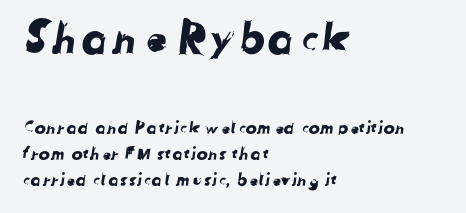
{"serif": "no", "width": "normal", "stroke_contrast": "low", "x_height": "medium", "monospaced": "no", "underline": "no", "align": "left", "line_spacing": "normal", "line_spacing_ratio": 1.53, "letter_spacing": "normal", "letter_spacing_em": 0.0, "larger_block": "first", "size_ratio": 2.53, "glyph_px": 43}
